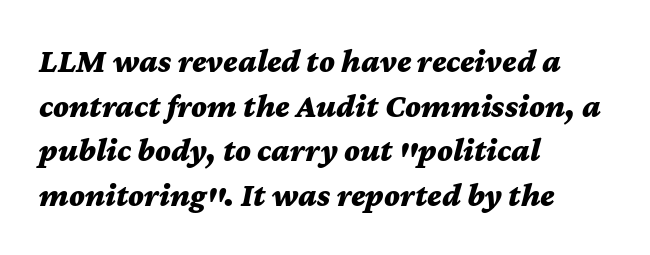
Spacing between characters is what you'd get straight out of the box. Letters rest on an invisible, unmarked baseline. Leftover space on each line is placed entirely after the last word. The rows are spaced the way most documents space them. These lines carry a lot of weight — the face is fully bold. Note the varied advance widths — an 'i' is clearly narrower than an 'm'.
